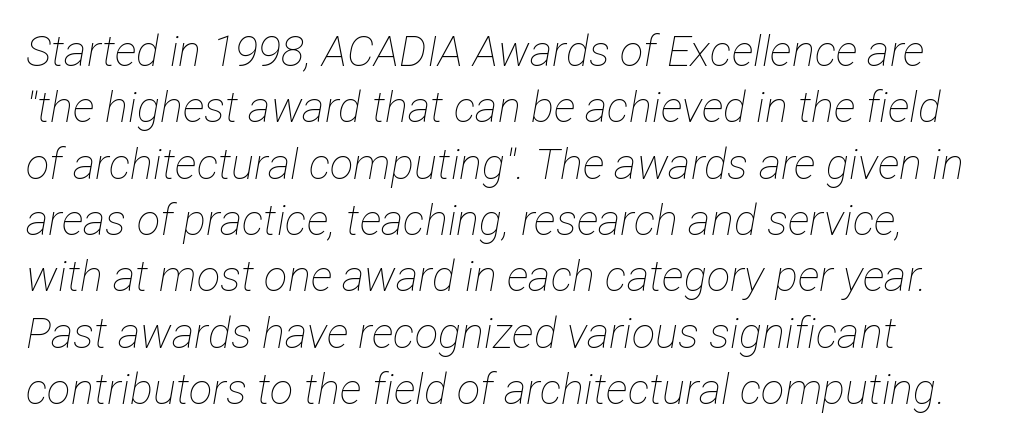
Note the varied advance widths — an 'i' is clearly narrower than an 'm'. The letterforms sit at book weight or below. Tall strokes in this sample are angled rather than plumb. Underlining? Definitely not there. The lines sit at an ordinary, default distance from one another.
